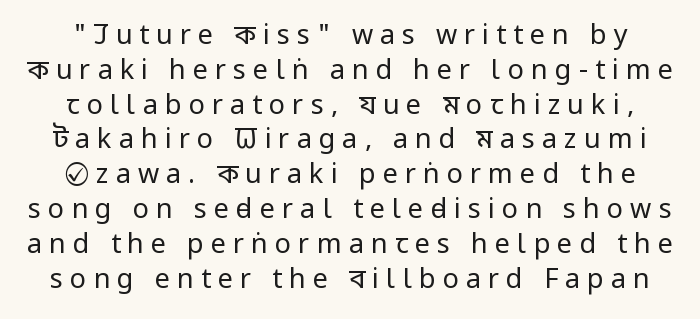
{"italic": "no", "bold": "no", "underline": "no", "line_spacing": "normal", "line_spacing_ratio": 1.29, "letter_spacing": "wide", "letter_spacing_em": 0.26, "glyph_px": 27}
